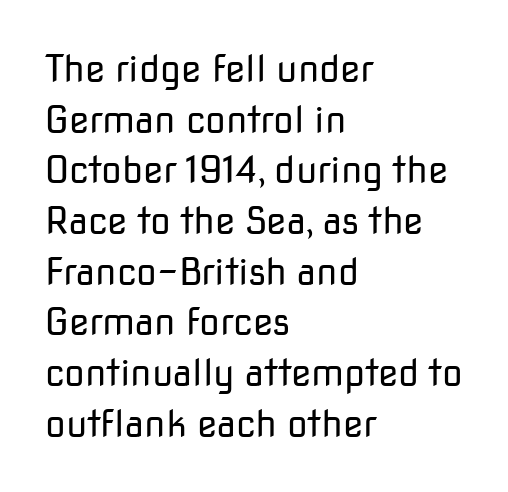
{"serif": "no", "italic": "no", "bold": "no", "weight": "regular", "width": "normal", "stroke_contrast": "low", "x_height": "medium", "monospaced": "no", "underline": "no", "align": "left", "line_spacing": "normal", "line_spacing_ratio": 1.37, "letter_spacing": "normal", "letter_spacing_em": 0.0, "glyph_px": 37}
